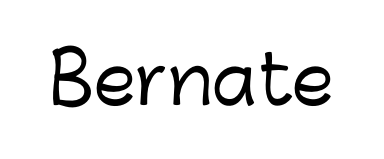
{"serif": "no", "italic": "no", "width": "normal", "stroke_contrast": "low", "x_height": "medium", "monospaced": "no", "underline": "no", "letter_spacing": "normal", "letter_spacing_em": 0.0, "glyph_px": 67}
